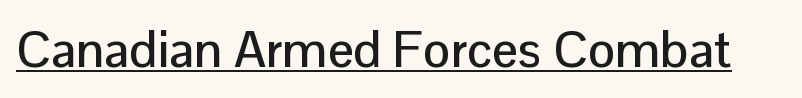
The image shows 51 px sans-serif type, upright; set normal letter spacing, underlined; low stroke contrast and a medium x-height.
